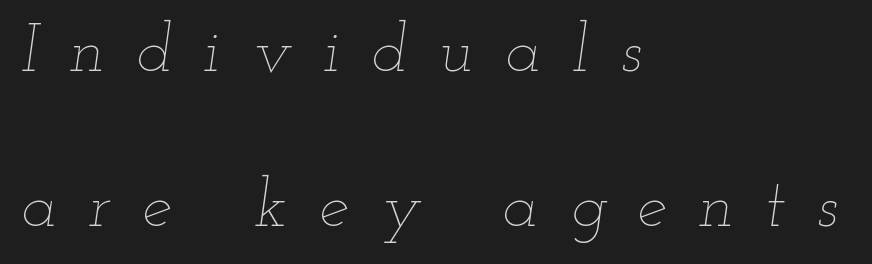
The image shows 67 px thin, wide type, italic (leaning right); set left-aligned, loose line spacing (2.32x), unusually wide letter spacing (+0.47 em), not underlined; low stroke contrast and a small x-height.
